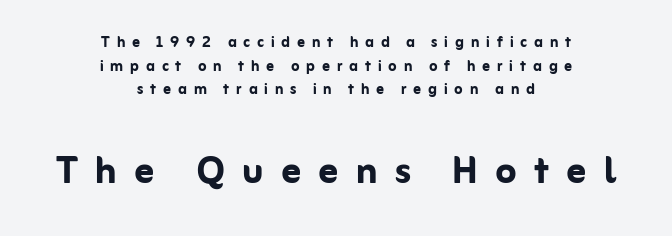
{"serif": "no", "italic": "no", "bold": "yes", "weight": "semibold", "width": "normal", "stroke_contrast": "low", "x_height": "medium", "monospaced": "no", "underline": "no", "align": "center", "line_spacing": "normal", "line_spacing_ratio": 1.25, "letter_spacing": "wide", "letter_spacing_em": 0.36, "larger_block": "second", "size_ratio": 2.53, "glyph_px": 48}
